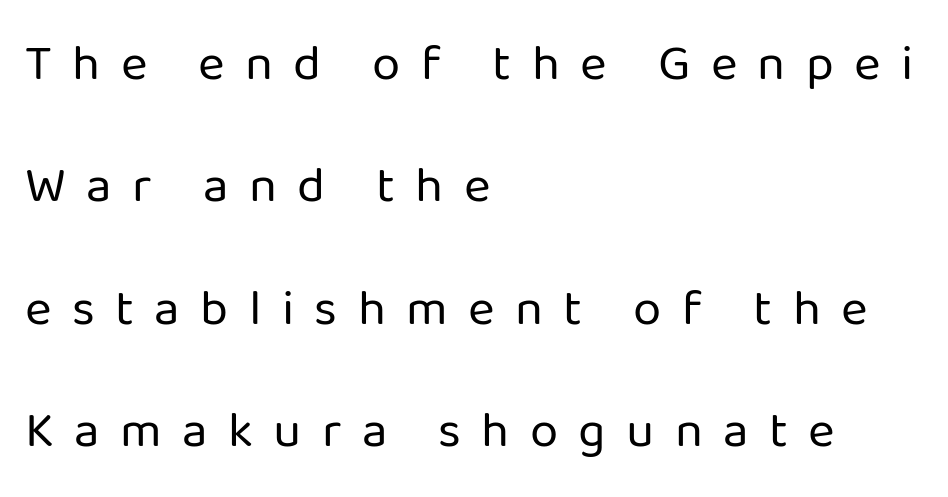
{"serif": "no", "italic": "no", "bold": "no", "weight": "regular", "width": "normal", "stroke_contrast": "low", "x_height": "medium", "monospaced": "no", "underline": "no", "align": "left", "line_spacing": "loose", "line_spacing_ratio": 2.4, "letter_spacing": "wide", "letter_spacing_em": 0.4, "glyph_px": 51}
